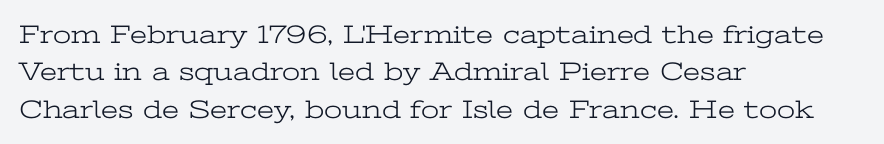
Is the letter spacing exaggerated? No — it looks like the ordinary default. This block has exactly the height ordinary leading produces. This is the regular roman posture of the typeface. Weight: not bold — regular or lighter.
